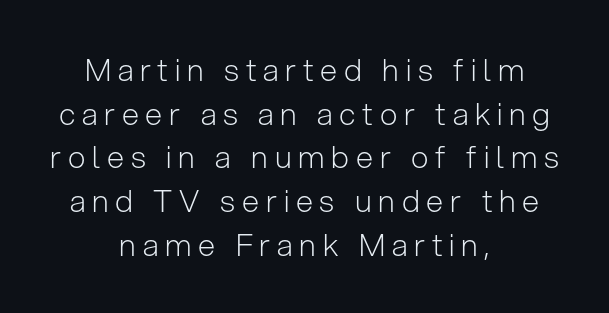
The image shows 31 px light sans-serif type, upright; set centered, normal line spacing (1.41x), unusually wide letter spacing (+0.22 em), not underlined; low stroke contrast and a medium x-height.
